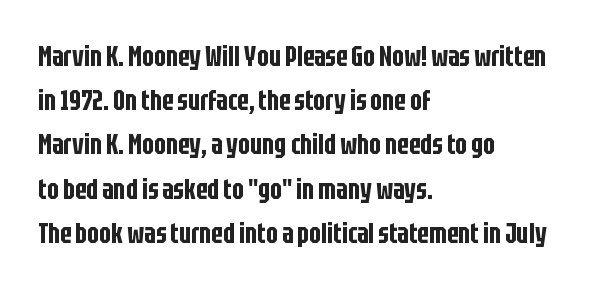
Regular leading. The specimen reads as upright at a glance. You can tell from the bare stems that sans-serif type was used. A student would call this left alignment; a typographer would say flush left, rag right. The words here are not underlined.
